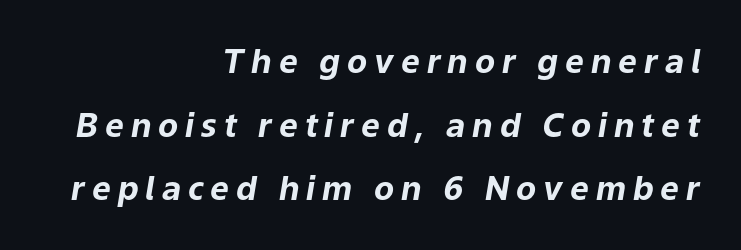
The rendering uses natural spacing where letterforms have individual widths. Descender tails drop into unmarked territory. The line texture is sparse and dotted thanks to wide tracking. Each line ends at the same right margin while the left side varies. Look at the stroke-to-counter ratio: heavy, a bold. Rendered with sloped, italic letterforms.
